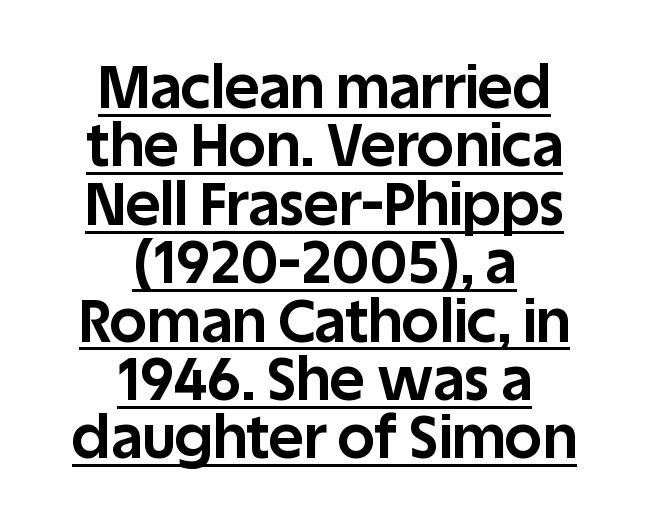
The image shows 59 px bold sans-serif type, upright; set centered, tight line spacing (0.99x), normal letter spacing, underlined; low stroke contrast and a large x-height.
